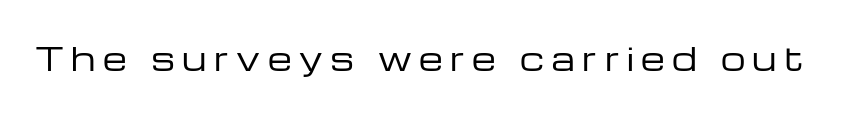
The characters display no serif detailing; their extremities are plain. The face used here is proportionally spaced, like ordinary book or web type. Italic? Not at all — the glyphs are vertical. The tracking jumps out immediately: characters are airy and widely separated. Beneath every word, the page is bare.
